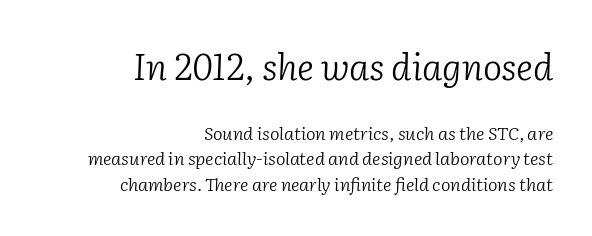
{"serif": "yes", "italic": "yes", "lean": "right", "slant_degrees": 2, "bold": "no", "weight": "light", "width": "normal", "stroke_contrast": "low", "x_height": "medium", "monospaced": "no", "underline": "no", "align": "right", "line_spacing": "normal", "line_spacing_ratio": 1.42, "letter_spacing": "normal", "letter_spacing_em": 0.0, "larger_block": "first", "size_ratio": 2.0, "glyph_px": 36}
